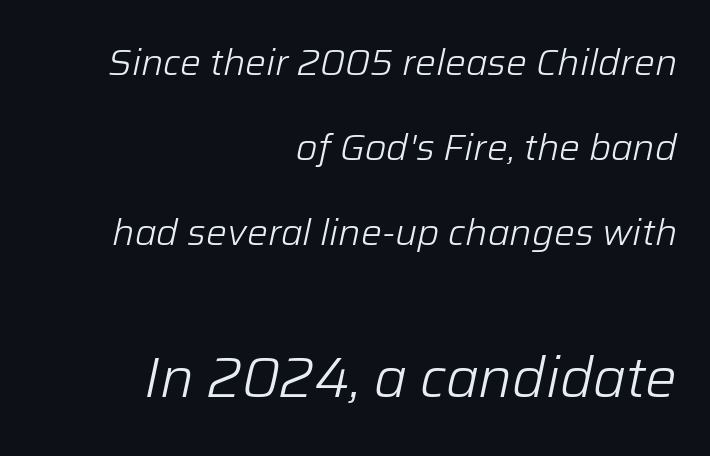
The space between consecutive lines is lavish. Style check: oblique. The letterforms sit at book weight or below. Is this a fixed-width face? No — the glyphs have proportional, varying widths. Size hierarchy here favors the trailing block over the leading one.
